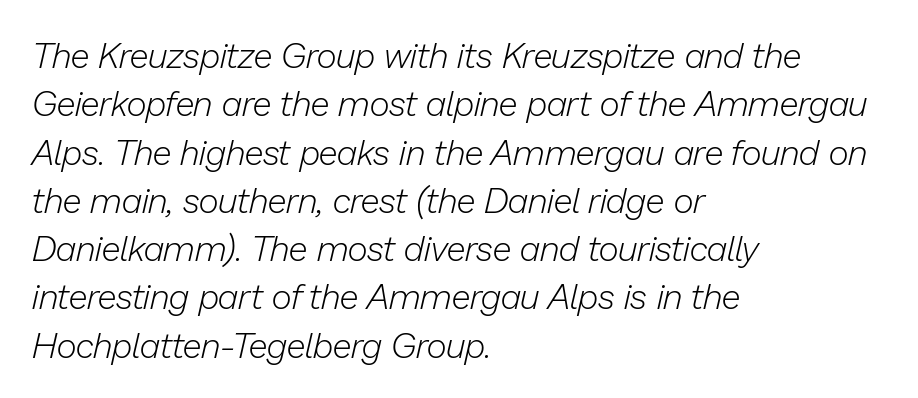
Q: Is the text bold? A: No.
Q: Is the text italic (slanted)? A: Yes, it leans right by about 13 degrees.
Q: Is the text underlined? A: No.
Q: How is the paragraph aligned? A: Left-aligned.
Q: Is the spacing between letters normal or unusually wide? A: Normal.
Q: Is the spacing between lines tight, normal or loose? A: Normal.
Q: Width (condensed, normal, or wide)? A: Normal.
Q: Stroke contrast? A: Low.
Q: x-height? A: Medium.
Q: Monospaced? A: No.
